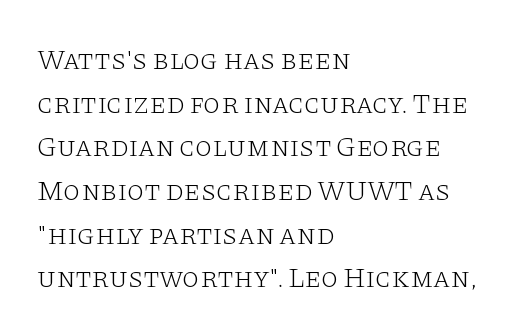
Q: Is the text bold? A: No.
Q: Is the text italic (slanted)? A: No, it is upright.
Q: Is the typeface a serif or a sans-serif typeface? A: Serif.
Q: Is the text underlined? A: No.
Q: How is the paragraph aligned? A: Left-aligned.
Q: Is the spacing between letters normal or unusually wide? A: Normal.
Q: Is the spacing between lines tight, normal or loose? A: Normal.
Q: Width (condensed, normal, or wide)? A: Wide.
Q: Stroke contrast? A: Low.
Q: x-height? A: Large.
Q: Monospaced? A: No.
